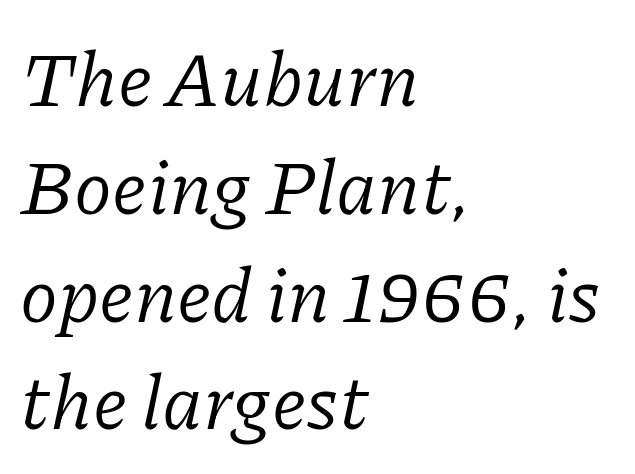
Q: Is the text bold? A: No.
Q: Is the text italic (slanted)? A: Yes, it leans right by about 11 degrees.
Q: Is the typeface a serif or a sans-serif typeface? A: Serif.
Q: Is the text underlined? A: No.
Q: How is the paragraph aligned? A: Left-aligned.
Q: Is the spacing between letters normal or unusually wide? A: Normal.
Q: Is the spacing between lines tight, normal or loose? A: Normal.
Q: Width (condensed, normal, or wide)? A: Normal.
Q: Stroke contrast? A: Low.
Q: x-height? A: Medium.
Q: Monospaced? A: No.
